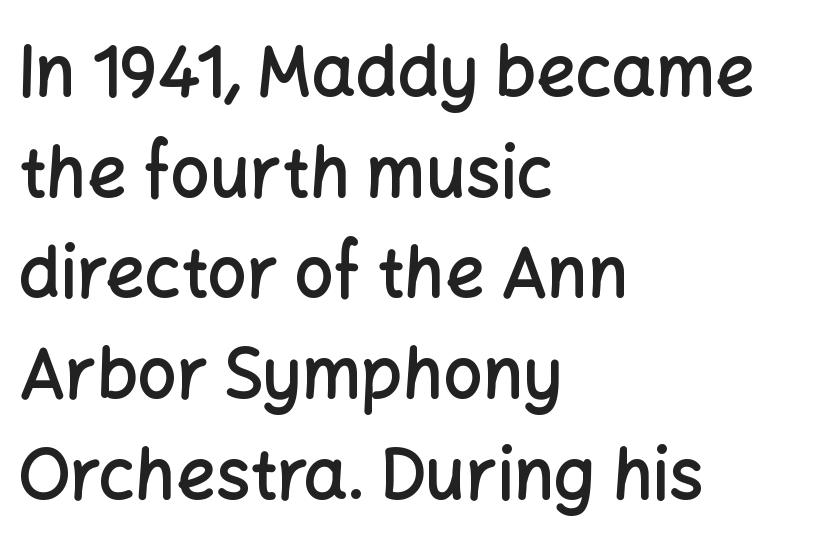
Q: Is the text bold? A: Semi-bold.
Q: Is the text italic (slanted)? A: No, it is upright.
Q: Is the typeface a serif or a sans-serif typeface? A: Sans-serif.
Q: Is the text underlined? A: No.
Q: How is the paragraph aligned? A: Left-aligned.
Q: Is the spacing between letters normal or unusually wide? A: Normal.
Q: Is the spacing between lines tight, normal or loose? A: Normal.
Q: Width (condensed, normal, or wide)? A: Normal.
Q: Stroke contrast? A: Low.
Q: x-height? A: Medium.
Q: Monospaced? A: No.
